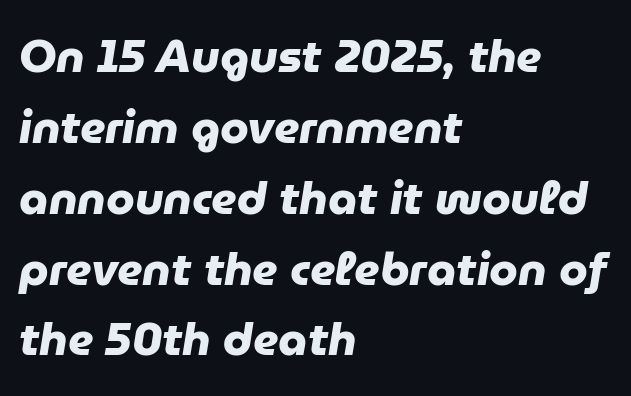
Q: Is the text bold? A: Yes.
Q: Is the typeface a serif or a sans-serif typeface? A: Sans-serif.
Q: Is the text underlined? A: No.
Q: How is the paragraph aligned? A: Left-aligned.
Q: Is the spacing between letters normal or unusually wide? A: Normal.
Q: Is the spacing between lines tight, normal or loose? A: Normal.
Q: Width (condensed, normal, or wide)? A: Normal.
Q: Stroke contrast? A: Low.
Q: x-height? A: Medium.
Q: Monospaced? A: No.
